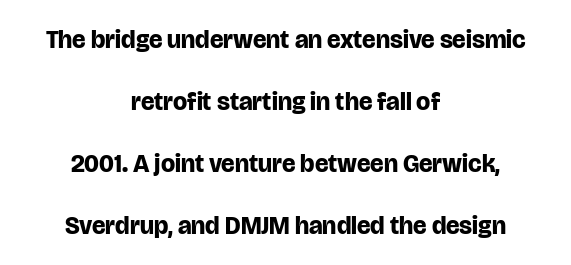
The image shows 25 px bold type, upright; set centered, loose line spacing (2.48x), normal letter spacing, not underlined.
